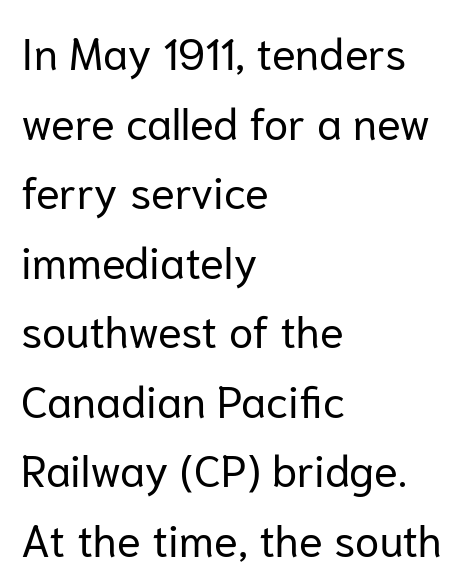
{"serif": "no", "italic": "no", "bold": "no", "weight": "regular", "width": "normal", "stroke_contrast": "low", "x_height": "medium", "monospaced": "no", "underline": "no", "align": "left", "line_spacing": "normal", "line_spacing_ratio": 1.58, "letter_spacing": "normal", "letter_spacing_em": 0.0, "glyph_px": 44}
